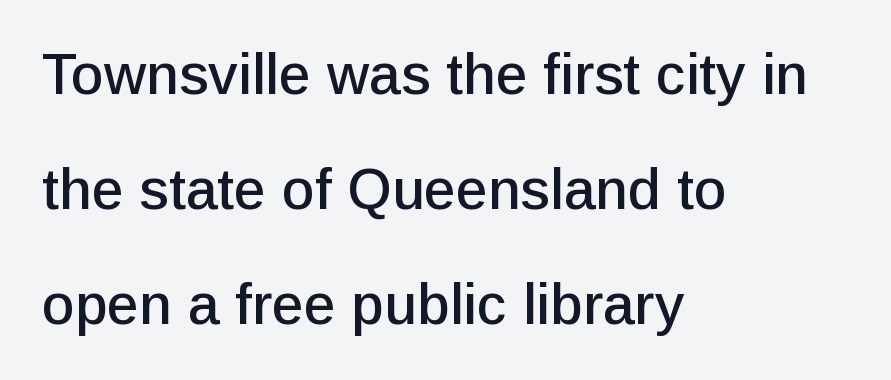
The image shows 57 px sans-serif type, upright; set left-aligned, loose line spacing (2.02x), normal letter spacing, not underlined; low stroke contrast and a medium x-height.
